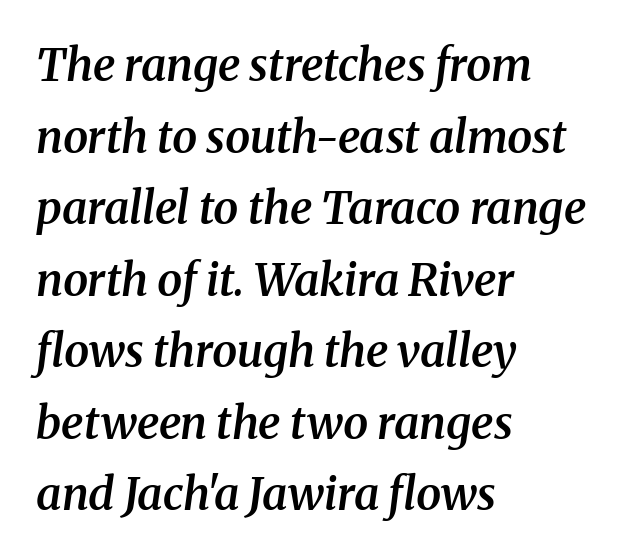
Baseline-to-baseline distance is the conventional proportion of letter height. Bare-footed words on every line. The glyphs look as if they've been sheared to an angle. Alignment: flush left. The font family rendered here belongs to the serif group. What weight is shown? A semibold, between regular and bold.
